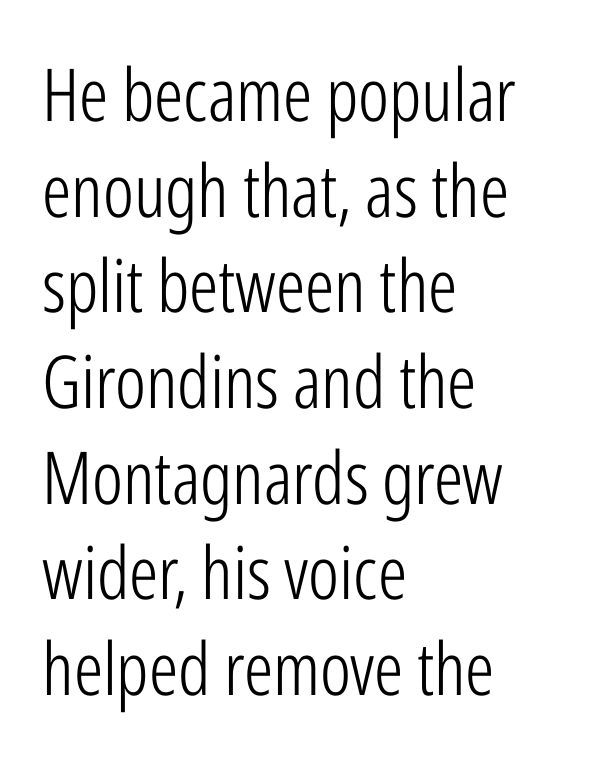
{"serif": "no", "italic": "no", "bold": "no", "weight": "light", "width": "condensed", "stroke_contrast": "low", "x_height": "medium", "monospaced": "no", "underline": "no", "align": "left", "line_spacing": "normal", "line_spacing_ratio": 1.31, "letter_spacing": "normal", "letter_spacing_em": 0.0, "glyph_px": 73}
